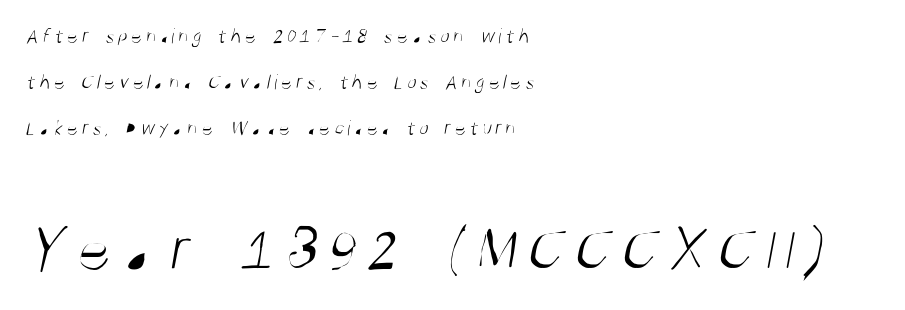
Q: Is the text bold? A: No.
Q: Is the typeface a serif or a sans-serif typeface? A: Sans-serif.
Q: Is the text underlined? A: No.
Q: How is the paragraph aligned? A: Left-aligned.
Q: Is the spacing between lines tight, normal or loose? A: Loose.
Q: Which block of text is set in a larger size, the first (top) or the second (bottom)? A: The second (bottom) one.
Q: Width (condensed, normal, or wide)? A: Condensed.
Q: Stroke contrast? A: Medium.
Q: x-height? A: Large.
Q: Monospaced? A: No.
